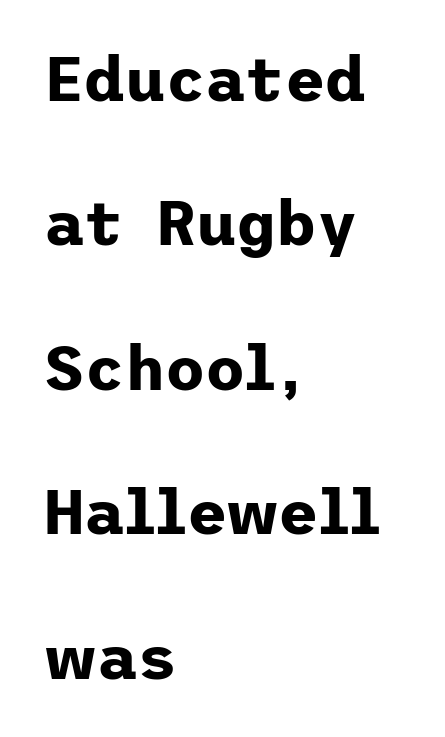
Q: Is the text bold? A: Yes.
Q: Is the text italic (slanted)? A: No, it is upright.
Q: Is the typeface a serif or a sans-serif typeface? A: Sans-serif.
Q: Is the text underlined? A: No.
Q: How is the paragraph aligned? A: Left-aligned.
Q: Is the spacing between letters normal or unusually wide? A: Normal.
Q: Is the spacing between lines tight, normal or loose? A: Loose.
Q: Width (condensed, normal, or wide)? A: Normal.
Q: Stroke contrast? A: Low.
Q: x-height? A: Medium.
